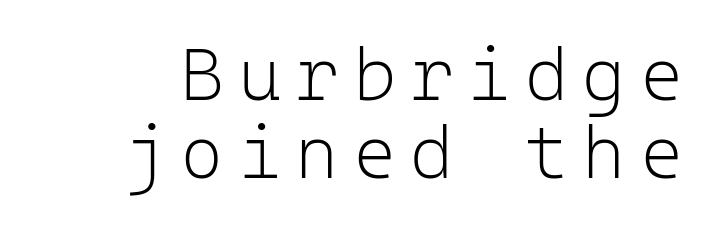
The image shows 74 px light sans-serif type, upright, monospaced; set tight line spacing (1.06x), not underlined; low stroke contrast and a medium x-height.
